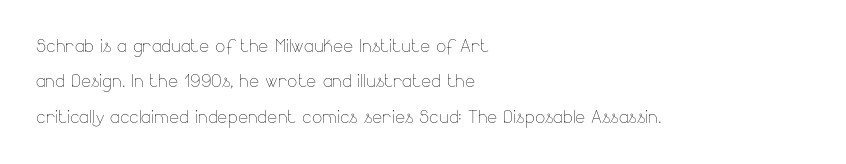
The image shows 24 px text type, upright; set left-aligned, normal line spacing (1.47x), normal letter spacing, not underlined.
